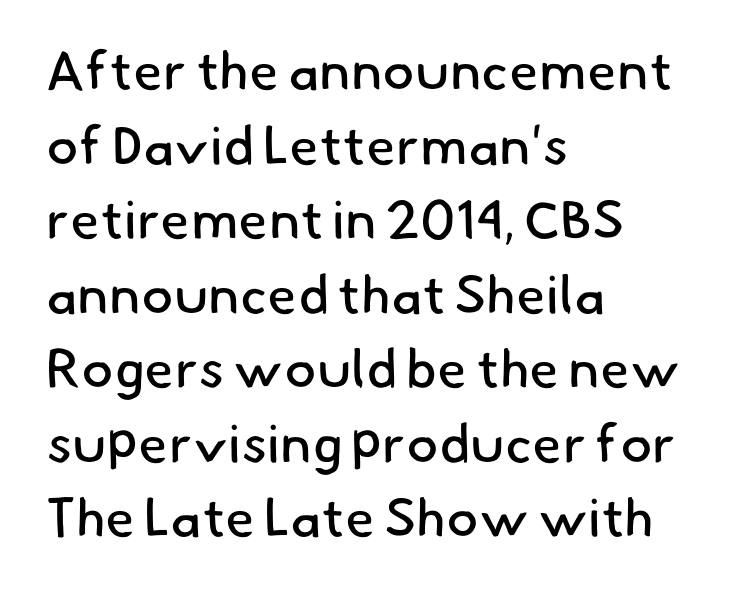
{"serif": "no", "bold": "no", "weight": "regular", "width": "normal", "stroke_contrast": "low", "x_height": "small", "monospaced": "no", "underline": "no", "align": "left", "line_spacing": "normal", "line_spacing_ratio": 1.38, "letter_spacing": "normal", "letter_spacing_em": 0.0, "glyph_px": 54}
